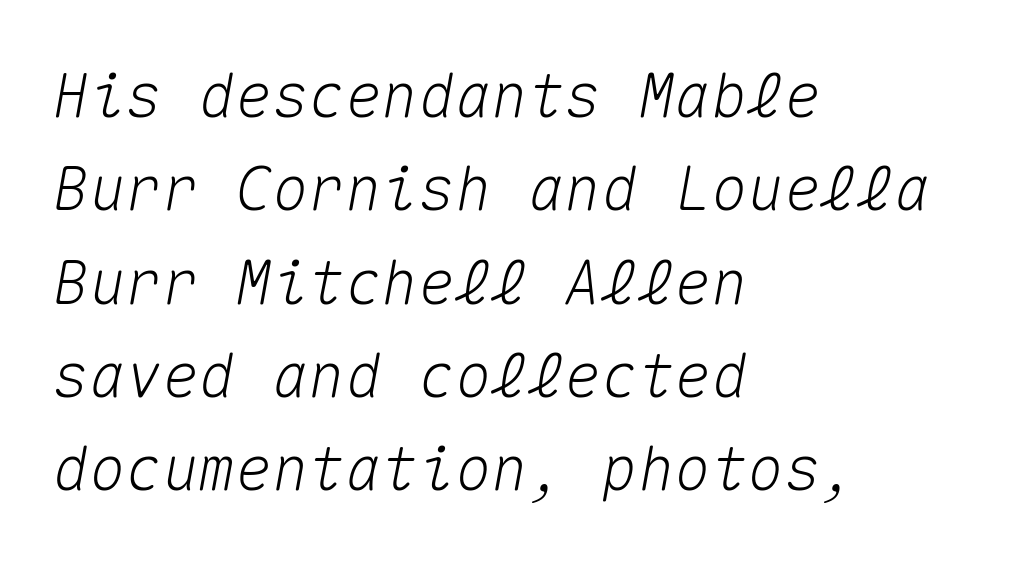
Q: Is the text italic (slanted)? A: Yes, it leans right by about 10 degrees.
Q: Is the text underlined? A: No.
Q: How is the paragraph aligned? A: Left-aligned.
Q: Is the spacing between letters normal or unusually wide? A: Normal.
Q: Is the spacing between lines tight, normal or loose? A: Normal.
Q: Width (condensed, normal, or wide)? A: Normal.
Q: Stroke contrast? A: Medium.
Q: x-height? A: Medium.
Q: Monospaced? A: Yes.
